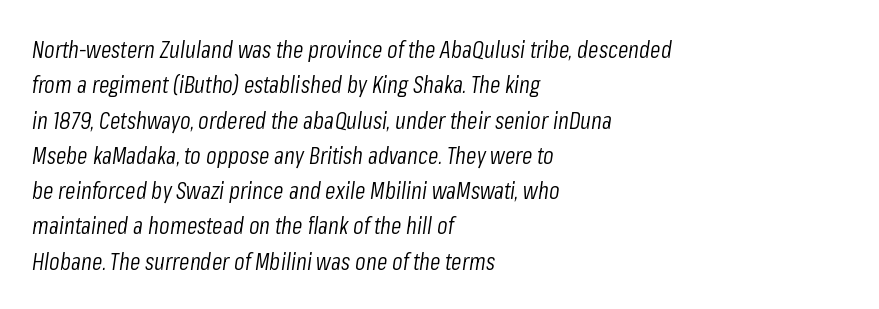
Q: Is the text bold? A: No.
Q: Is the text italic (slanted)? A: Yes, it leans right by about 8 degrees.
Q: Is the text underlined? A: No.
Q: How is the paragraph aligned? A: Left-aligned.
Q: Is the spacing between letters normal or unusually wide? A: Normal.
Q: Is the spacing between lines tight, normal or loose? A: Normal.
